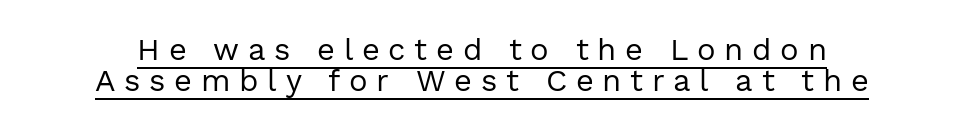
Varying glyph widths throughout — classic text-font behaviour. This rendering features underlined lettering. The letterforms stand isolated, each surrounded by extra space. Cramped leading. The typeface has the unassuming heft of standard copy or less.
